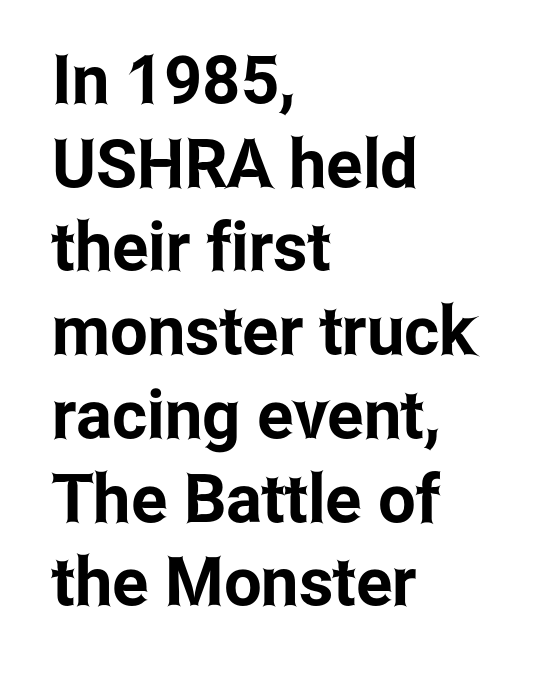
Q: Is the text italic (slanted)? A: No, it is upright.
Q: Is the typeface a serif or a sans-serif typeface? A: Sans-serif.
Q: Is the text underlined? A: No.
Q: How is the paragraph aligned? A: Left-aligned.
Q: Is the spacing between letters normal or unusually wide? A: Normal.
Q: Is the spacing between lines tight, normal or loose? A: Normal.
Q: Width (condensed, normal, or wide)? A: Condensed.
Q: Stroke contrast? A: Low.
Q: x-height? A: Medium.
Q: Monospaced? A: No.
